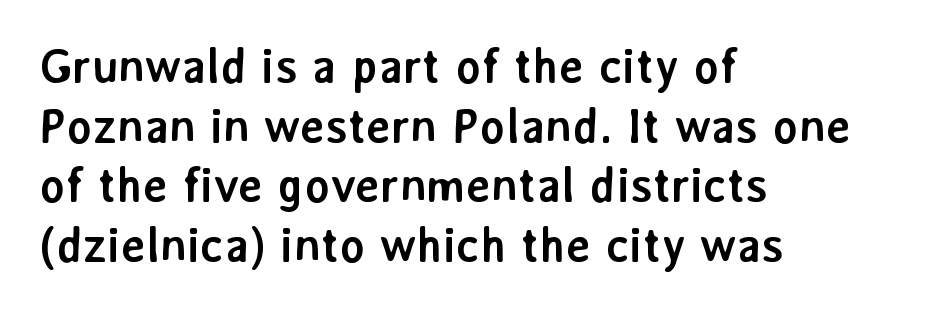
Q: Is the text bold? A: Yes.
Q: Is the text italic (slanted)? A: No, it is upright.
Q: Is the typeface a serif or a sans-serif typeface? A: Sans-serif.
Q: Is the text underlined? A: No.
Q: How is the paragraph aligned? A: Left-aligned.
Q: Is the spacing between letters normal or unusually wide? A: Normal.
Q: Width (condensed, normal, or wide)? A: Normal.
Q: Stroke contrast? A: Low.
Q: x-height? A: Medium.
Q: Monospaced? A: No.
